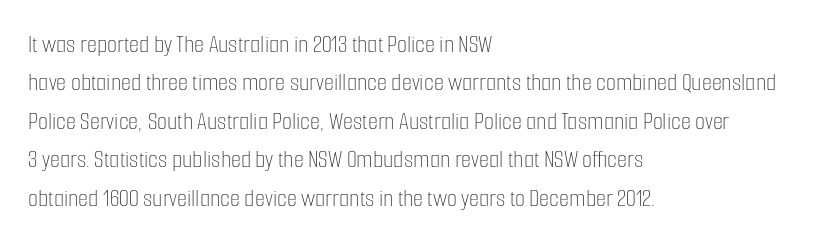
Leftover space on each line is placed entirely after the last word. The font sits on the lighter half of the weight spectrum, regular included. Here the glyphs are tracked normally, forming tight word shapes. Evenly set lines give the paragraph a standard silhouette. The area under the type is left untouched. The letters stand upright; this is a roman face.
